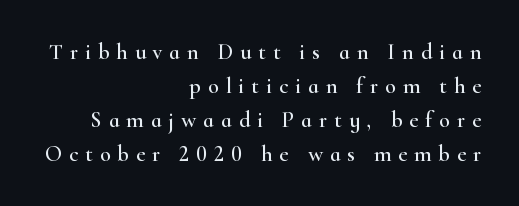
The image shows 22 px text type, upright; set right-aligned, normal line spacing (1.54x), unusually wide letter spacing (+0.32 em), not underlined.
